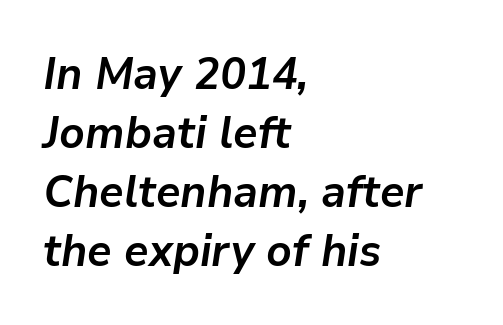
Q: Is the text bold? A: Yes.
Q: Is the text italic (slanted)? A: Yes, it leans right by about 9 degrees.
Q: Is the text underlined? A: No.
Q: How is the paragraph aligned? A: Left-aligned.
Q: Is the spacing between letters normal or unusually wide? A: Normal.
Q: Is the spacing between lines tight, normal or loose? A: Normal.
Q: Width (condensed, normal, or wide)? A: Normal.
Q: Stroke contrast? A: Low.
Q: x-height? A: Medium.
Q: Monospaced? A: No.
